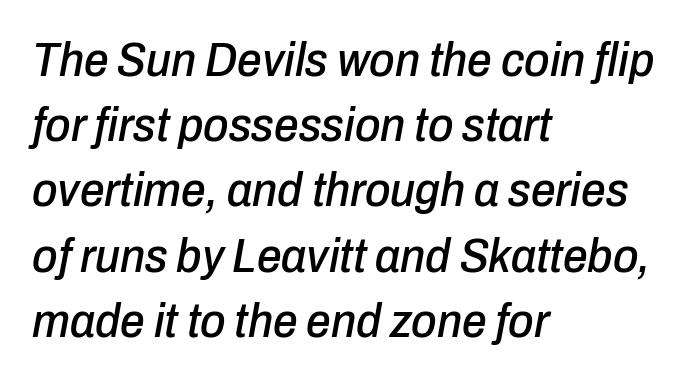
Summary of vertical rhythm: regular, with standard interline spacing. The font's italic variant was chosen for this text. Looks like regular typesetting: each glyph gets only the width it needs. The gap between lines stays unmarked. The setting favours the left margin, as ordinary paragraphs usually do. This rendering leaves character spacing at its baseline value.
